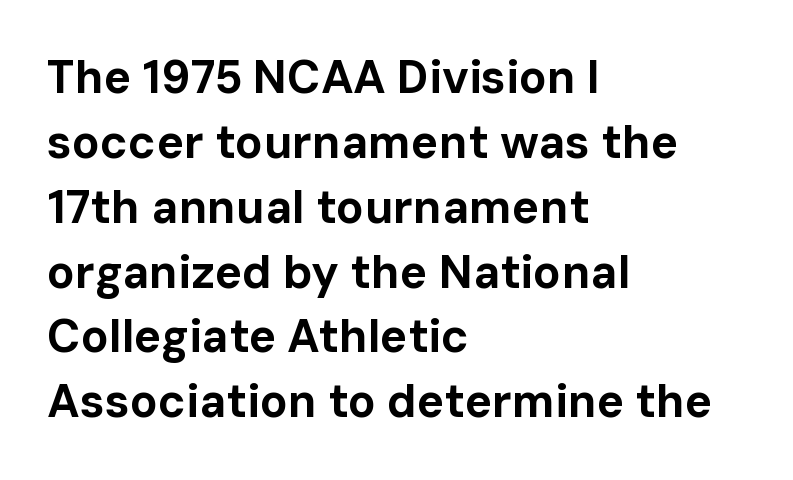
The image shows 46 px bold sans-serif type, upright; set left-aligned, normal line spacing (1.41x), normal letter spacing, not underlined; low stroke contrast and a medium x-height.
